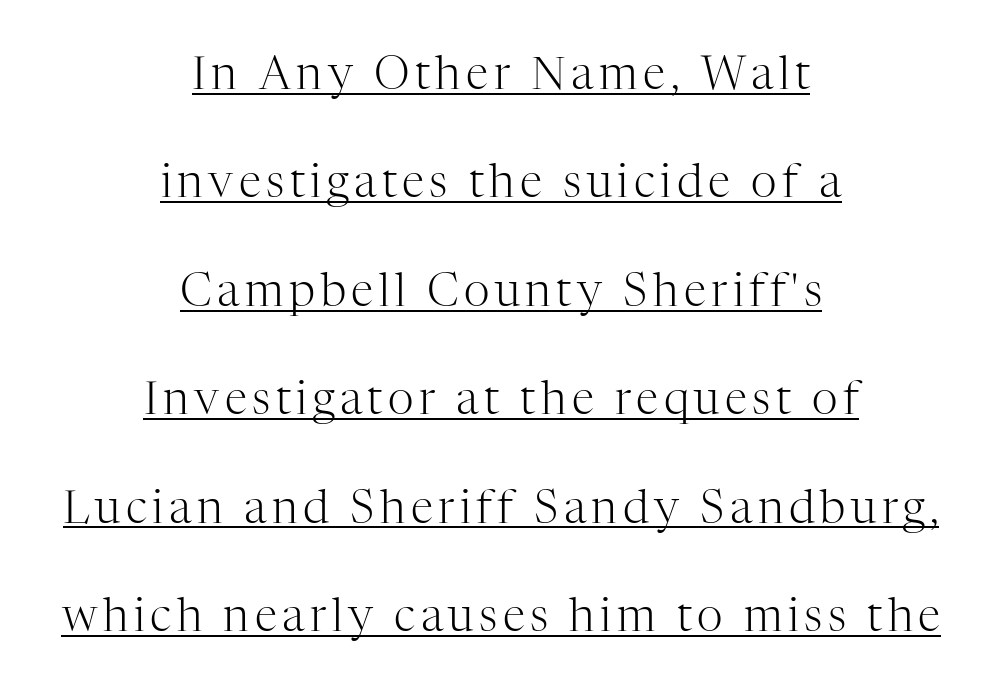
A serif font was chosen for this passage. A roman cut, with each character standing at attention. This sample trades compactness for vertical openness between lines. These lines are centered, leaving both edges ragged.
